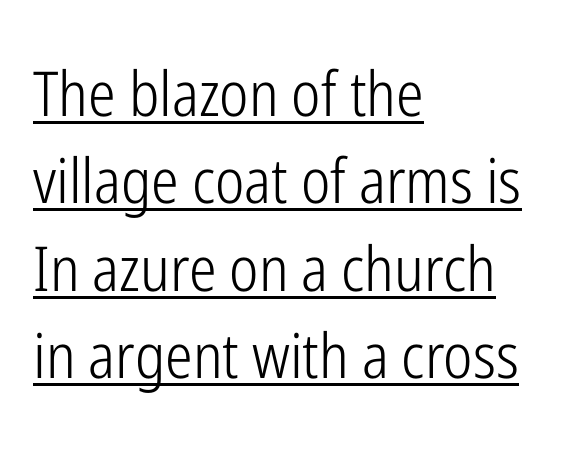
A typesetter would call this leading conventional body-copy spacing. Looks like regular typesetting: each glyph gets only the width it needs. Posture: vertical. The words here are underlined.
